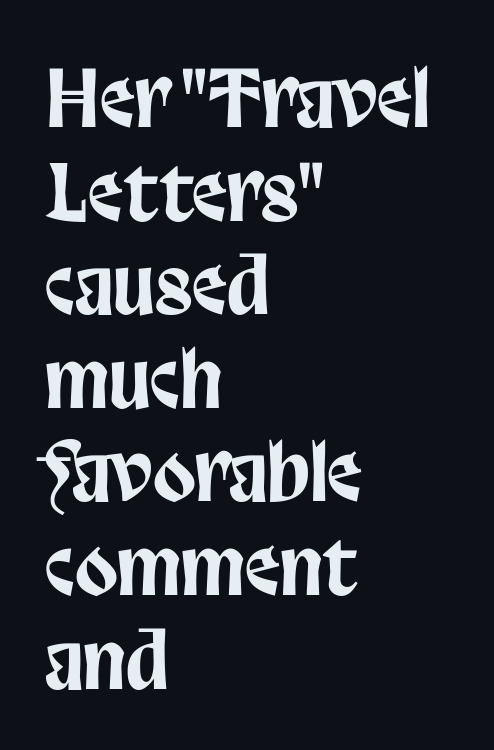
The image shows 78 px condensed sans-serif type, upright; set left-aligned, line spacing 1.2x, normal letter spacing, not underlined; low stroke contrast and a large x-height.
